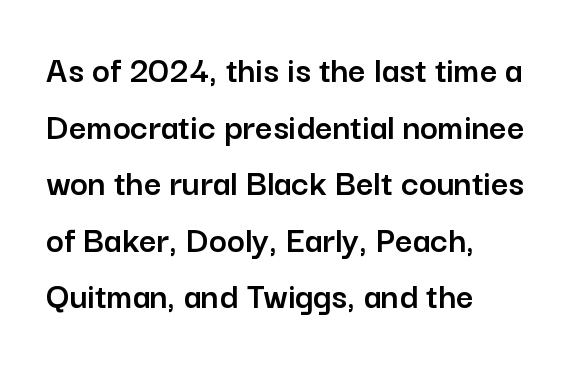
{"serif": "no", "italic": "no", "width": "normal", "stroke_contrast": "low", "x_height": "medium", "monospaced": "no", "underline": "no", "align": "left", "line_spacing": "normal", "line_spacing_ratio": 1.49, "letter_spacing": "normal", "letter_spacing_em": 0.0, "glyph_px": 38}
